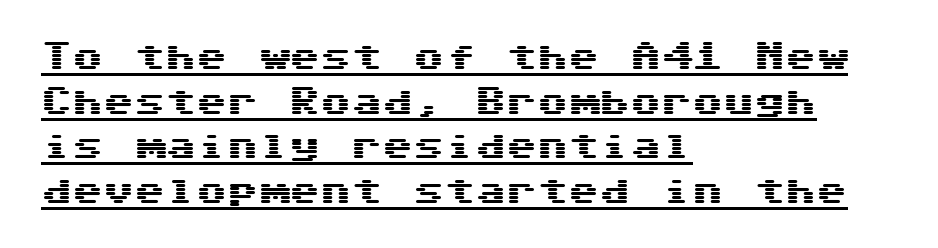
Observe the ordinary spacing: letters are neighbours, not strangers. Every row of glyphs begins at an identical x-position on the left. Does a line run under the words? Yes, clearly. Rendered with straight, roman letterforms.
